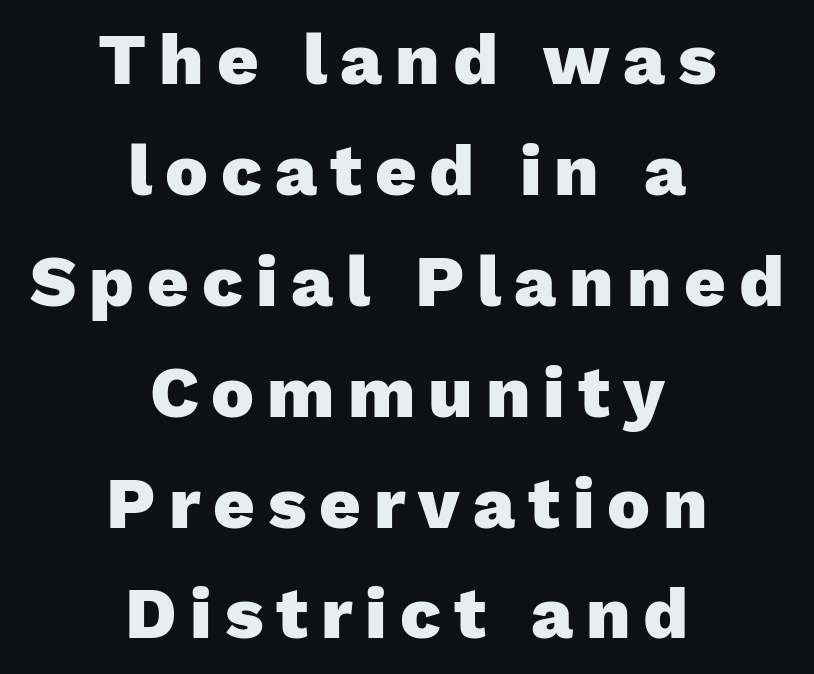
The compositor balanced each line on the midline. This rendering features lettering with no underline. This sample keeps an unexceptional amount of space between lines. This is sans-serif lettering, the kind often seen on screens and signage. A typesetter would call this proportional, since set widths differ per character. Stroke thickness is high; the sample reads as a true bold.
